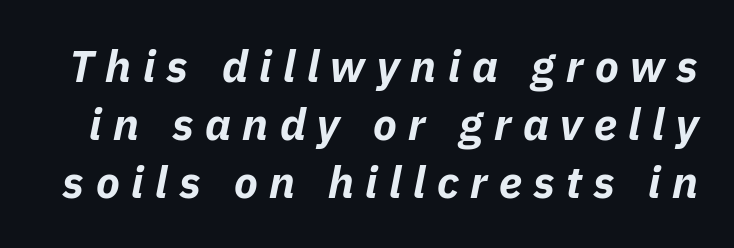
The rendering uses a bold face; every stroke is thick and dark. The string is rendered with underlining switched off. Glyph-to-glyph distance is far greater than everyday printed text. The face used here is proportionally spaced, like ordinary book or web type. This is oblique type, the kind used for emphasis or titles.
